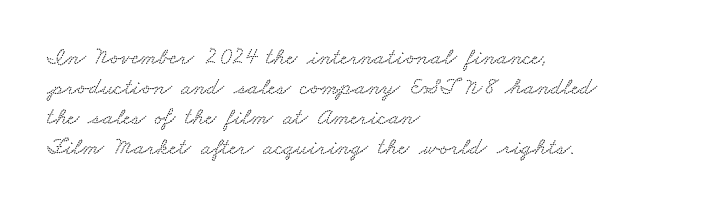
Regular leading. Leftover space on each line is placed entirely after the last word. The strip under each line holds only bare page. How are the letters spaced? Ordinarily, with no added tracking.
